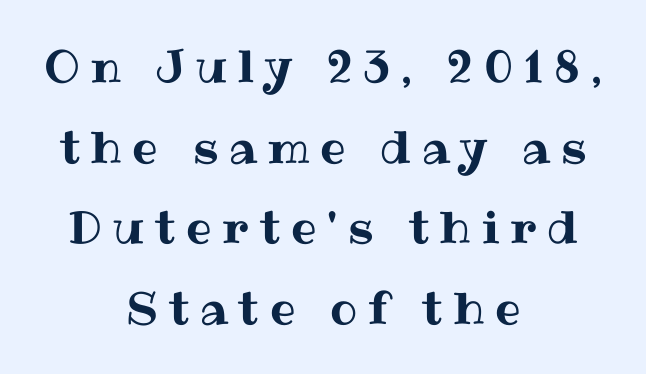
Q: Is the text italic (slanted)? A: No, it is upright.
Q: Is the text underlined? A: No.
Q: How is the paragraph aligned? A: Centered.
Q: Is the spacing between letters normal or unusually wide? A: Unusually wide.
Q: Width (condensed, normal, or wide)? A: Normal.
Q: Stroke contrast? A: Medium.
Q: x-height? A: Medium.
Q: Monospaced? A: No.
